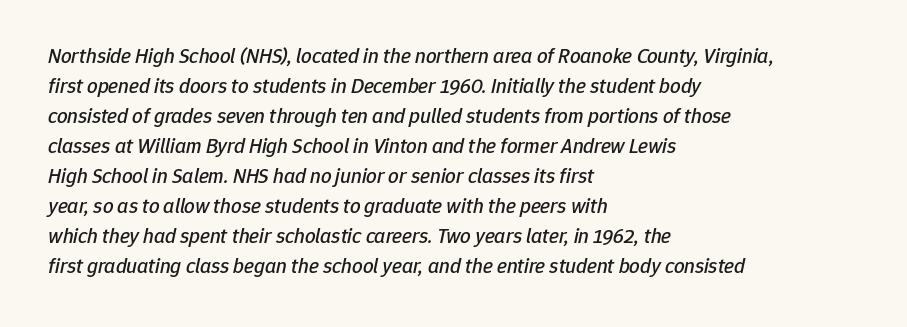
Q: Is the text italic (slanted)? A: Yes, it leans right by about 12 degrees.
Q: Is the text underlined? A: No.
Q: How is the paragraph aligned? A: Left-aligned.
Q: Is the spacing between letters normal or unusually wide? A: Normal.
Q: Is the spacing between lines tight, normal or loose? A: Normal.
